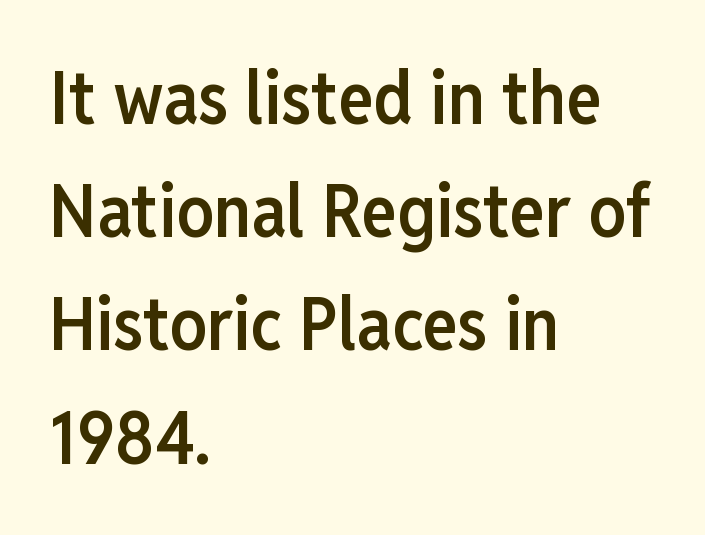
The typography opts for an upright posture over an oblique one. Quick note: interline space is typical. A semibold gives these letters moderate extra thickness, short of bold. Is the block centered? No — it sits flush against the left margin. Short note: letters normally spaced.
